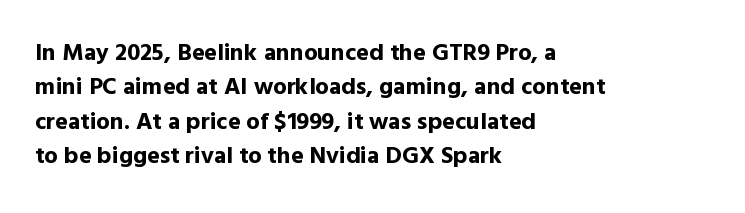
The image shows 24 px bold type, upright; set left-aligned, normal line spacing (1.43x), normal letter spacing, not underlined.
